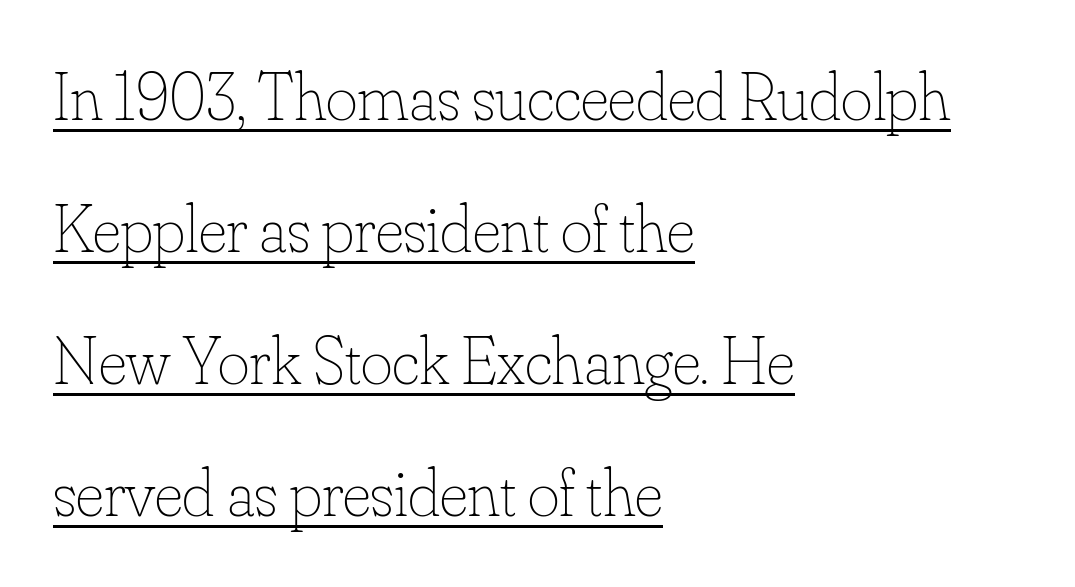
{"italic": "no", "bold": "no", "weight": "thin", "width": "normal", "stroke_contrast": "low", "x_height": "small", "monospaced": "no", "underline": "yes", "align": "left", "line_spacing": "loose", "line_spacing_ratio": 1.94, "letter_spacing": "normal", "letter_spacing_em": 0.0, "glyph_px": 68}
